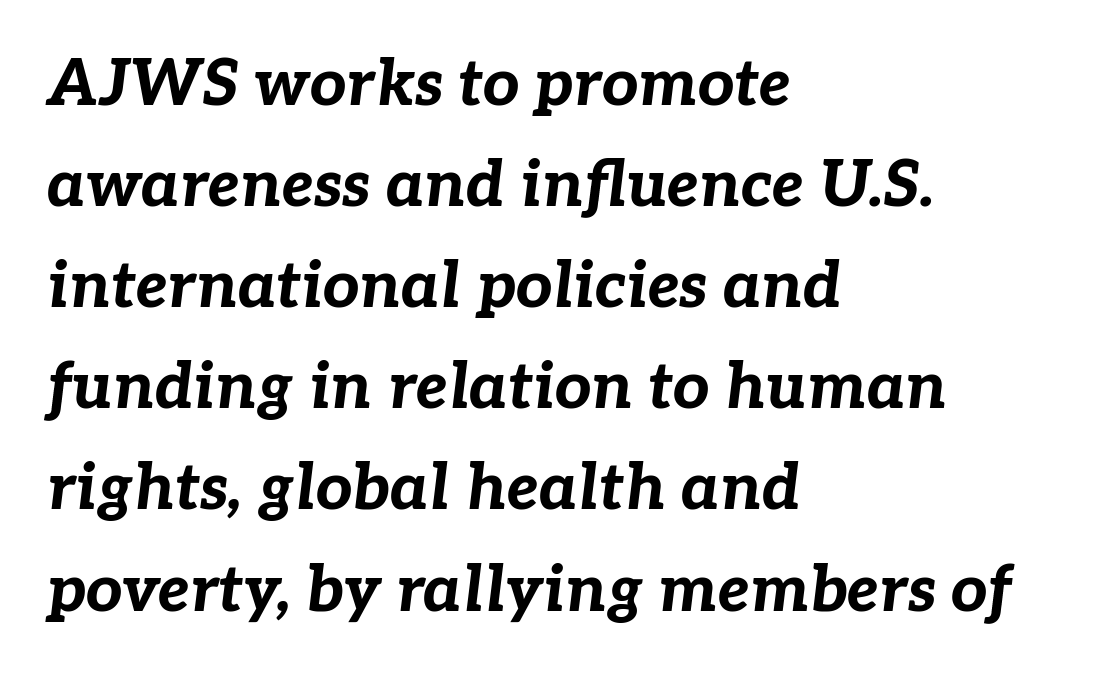
{"italic": "yes", "lean": "right", "slant_degrees": 7, "bold": "yes", "weight": "bold", "width": "normal", "stroke_contrast": "low", "x_height": "medium", "monospaced": "no", "underline": "no", "align": "left", "line_spacing": "normal", "line_spacing_ratio": 1.58, "letter_spacing": "normal", "letter_spacing_em": 0.0, "glyph_px": 64}
